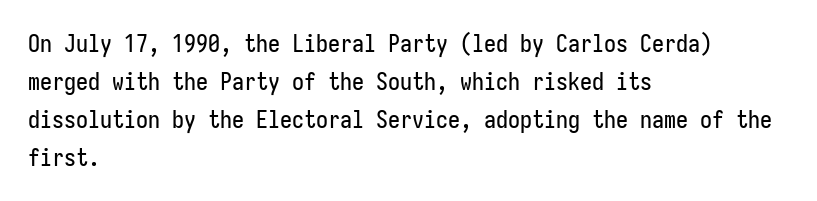
The specimen omits any rule beneath the text block's lines. Alignment: flush left. Italic? Not at all — the glyphs are vertical. The lines sit at an ordinary, default distance from one another. You could call the tracking neutral — neither tight nor loose.
